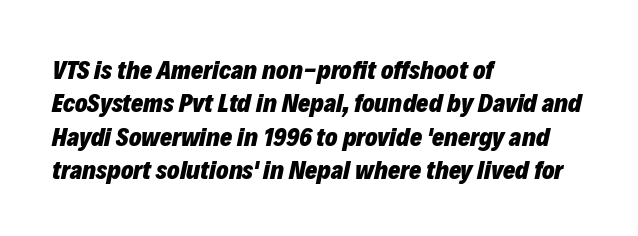
Q: Is the text bold? A: Yes.
Q: Is the text italic (slanted)? A: Yes, it leans right by about 12 degrees.
Q: Is the text underlined? A: No.
Q: How is the paragraph aligned? A: Left-aligned.
Q: Is the spacing between letters normal or unusually wide? A: Normal.
Q: Is the spacing between lines tight, normal or loose? A: Normal.
